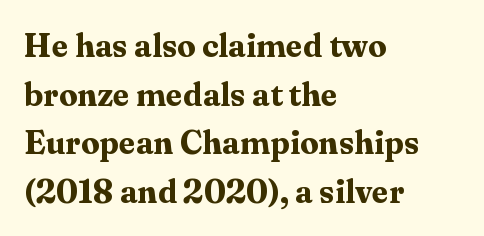
The image shows 33 px bold serif type, upright; set left-aligned, normal line spacing (1.47x), normal letter spacing, not underlined; medium stroke contrast and a medium x-height.
